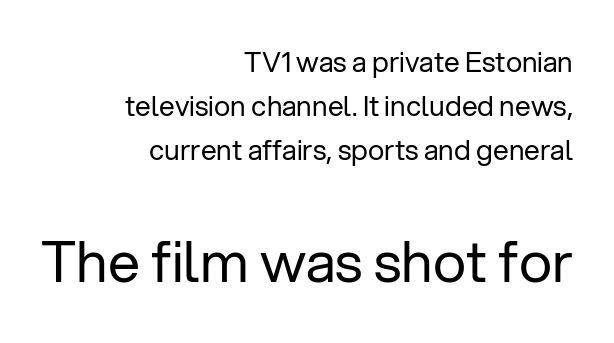
The image shows 57 px regular-weight sans-serif type, upright; set right-aligned, normal line spacing (1.58x), normal letter spacing, not underlined; the second (bottom) block is 2.04x larger; low stroke contrast and a medium x-height.
